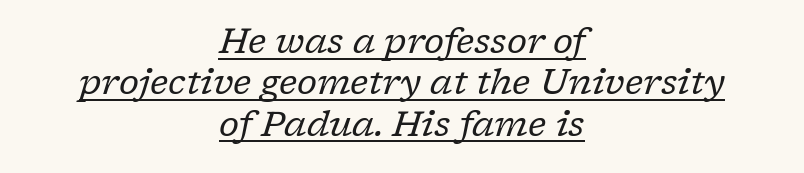
{"serif": "yes", "italic": "yes", "lean": "right", "slant_degrees": 17, "bold": "no", "weight": "regular", "width": "normal", "stroke_contrast": "low", "x_height": "medium", "monospaced": "no", "underline": "yes", "align": "center", "line_spacing_ratio": 1.18, "letter_spacing": "normal", "letter_spacing_em": 0.0, "glyph_px": 35}
